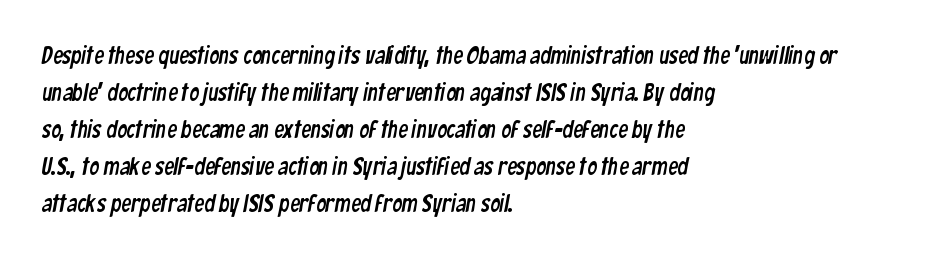
{"underline": "no", "align": "left", "line_spacing": "normal", "line_spacing_ratio": 1.54, "letter_spacing": "normal", "letter_spacing_em": 0.0, "glyph_px": 24}
